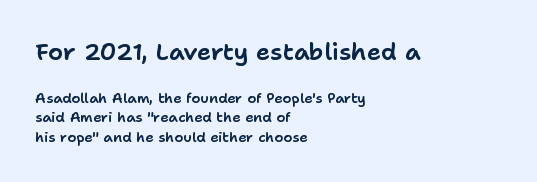
Q: Is the text italic (slanted)? A: No, it is upright.
Q: Is the text underlined? A: No.
Q: How is the paragraph aligned? A: Left-aligned.
Q: Is the spacing between letters normal or unusually wide? A: Normal.
Q: Is the spacing between lines tight, normal or loose? A: Normal.
Q: Which block of text is set in a larger size, the first (top) or the second (bottom)? A: The first (top) one.
